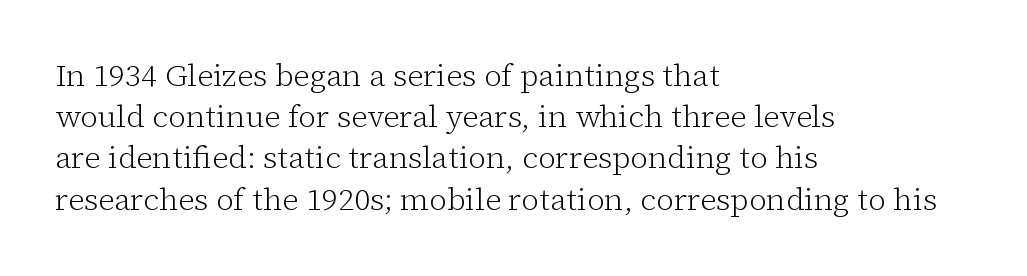
The image shows 31 px light serif type, upright; set left-aligned, normal line spacing (1.33x), normal letter spacing, not underlined; low stroke contrast and a medium x-height.
